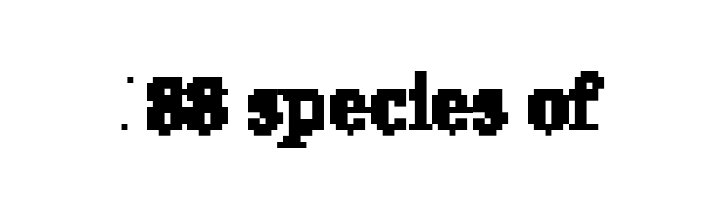
Q: Is the typeface a serif or a sans-serif typeface? A: Serif.
Q: Is the text underlined? A: No.
Q: Is the spacing between letters normal or unusually wide? A: Normal.
Q: Width (condensed, normal, or wide)? A: Normal.
Q: Stroke contrast? A: Low.
Q: x-height? A: Medium.
Q: Monospaced? A: No.
